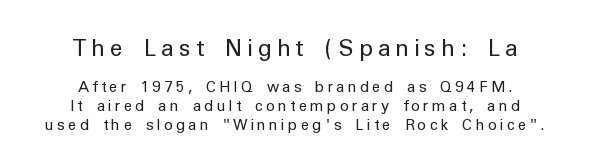
The image shows 23 px text type, upright; set centered, normal line spacing (1.26x), unusually wide letter spacing (+0.21 em), not underlined; the first (top) block is 1.53x larger.
